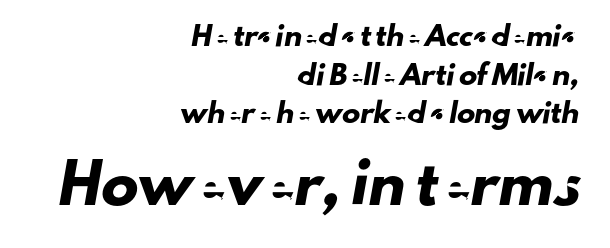
Q: Is the typeface a serif or a sans-serif typeface? A: Sans-serif.
Q: Is the text underlined? A: No.
Q: How is the paragraph aligned? A: Right-aligned.
Q: Is the spacing between letters normal or unusually wide? A: Normal.
Q: Is the spacing between lines tight, normal or loose? A: Loose.
Q: Which block of text is set in a larger size, the first (top) or the second (bottom)? A: The second (bottom) one.
Q: Width (condensed, normal, or wide)? A: Normal.
Q: Stroke contrast? A: Low.
Q: x-height? A: Small.
Q: Monospaced? A: No.
